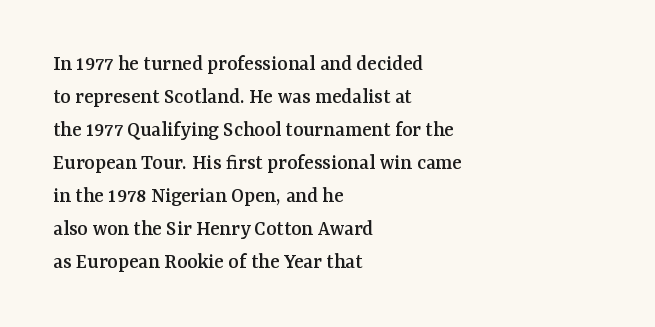
{"italic": "no", "underline": "no", "align": "left", "line_spacing": "normal", "line_spacing_ratio": 1.5, "letter_spacing": "normal", "letter_spacing_em": 0.0, "glyph_px": 22}
